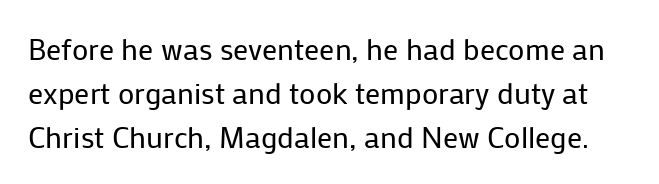
{"serif": "no", "italic": "no", "bold": "no", "weight": "regular", "width": "normal", "stroke_contrast": "low", "x_height": "medium", "monospaced": "no", "underline": "no", "line_spacing": "normal", "line_spacing_ratio": 1.46, "letter_spacing": "normal", "letter_spacing_em": 0.0, "glyph_px": 30}
